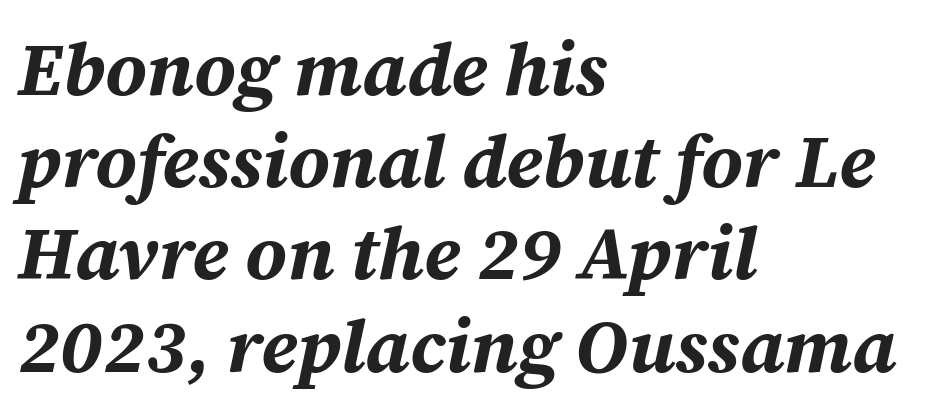
The image shows 75 px bold type, italic (leaning right); set left-aligned, line spacing 1.23x, normal letter spacing, not underlined; medium stroke contrast and a medium x-height.
